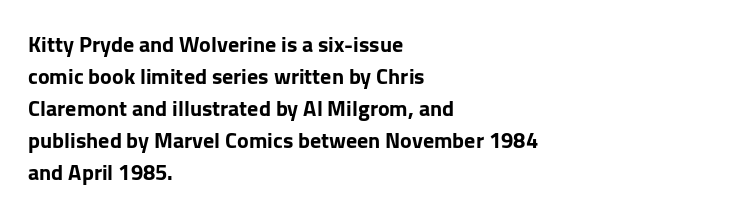
Left-aligned paragraph, ragged on the right. Rendered with straight, roman letterforms. Successive baselines arrive at the customary interval. Descenders are the only things crossing below the line. Is the letter spacing exaggerated? No — it looks like the ordinary default.
